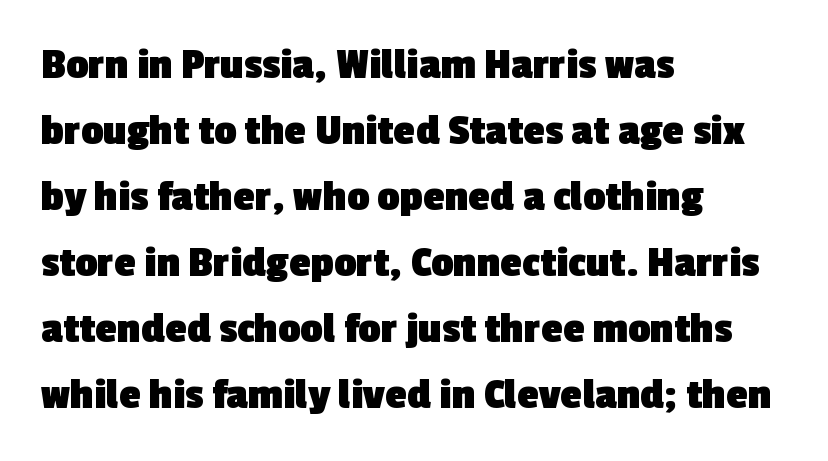
The letters sit at their default tracking, neither squeezed nor spread. Vertically, the passage feels balanced, rows spaced as you'd expect. The passage shown is typeset with a sans-serif family. This sample has the flowing, uneven cadence of proportional lettering.
